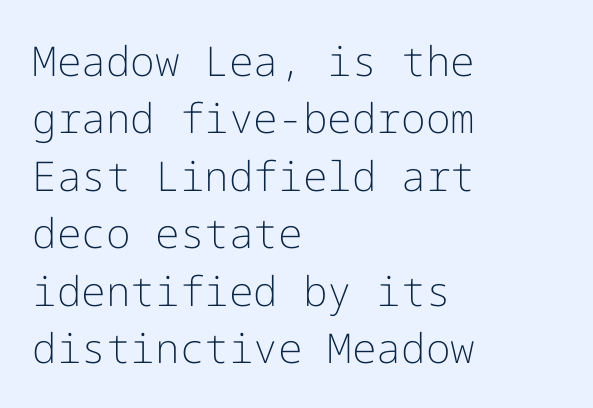
Each word holds together tightly as a unit, with standard inter-letter gaps. The space directly below the letters is spotless. Counters stay open thanks to moderate or lighter strokes. Is there much room between lines? A standard amount, neither cramped nor airy. No italicization has been applied; the sample stays upright.
